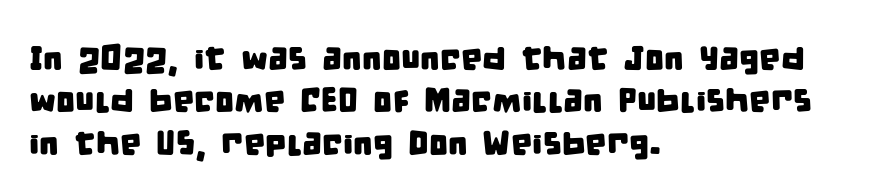
{"serif": "no", "width": "condensed", "stroke_contrast": "low", "x_height": "large", "monospaced": "no", "underline": "no", "align": "left", "line_spacing": "normal", "line_spacing_ratio": 1.25, "letter_spacing": "normal", "letter_spacing_em": 0.0, "glyph_px": 34}
